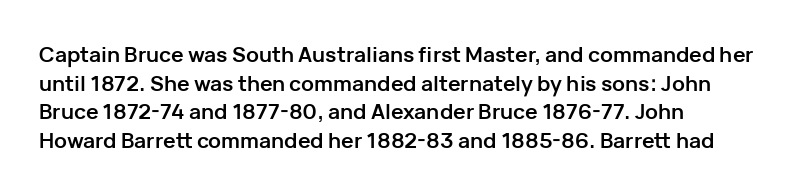
The image shows 21 px bold type, upright; set left-aligned, normal line spacing (1.36x), normal letter spacing, not underlined.
